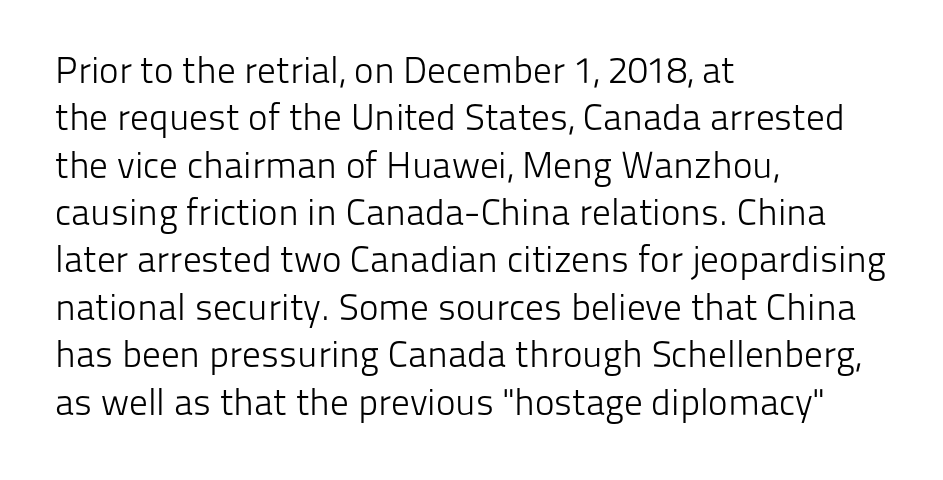
Horizontal alignment here is leftward, the default for most running prose. Is the type heavy? It reads as light-to-regular instead. Does the leading feel generous? No, just average. Do the characters align in a grid? No, the font is proportional. This sample uses plain, unmodified letter spacing.
